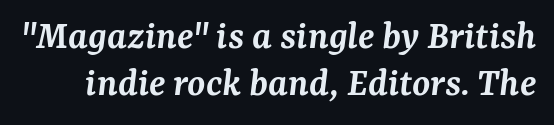
What weight is shown? A semibold, between regular and bold. A serif font was chosen for this passage. The vertical gap from one line to the next is small. The words here are not underlined. The lettering tilts uniformly, giving the passage an italic look. Compared with typical body copy, the letter spacing here is the same.
